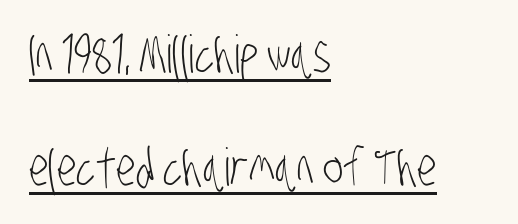
Q: Is the text bold? A: No.
Q: Is the typeface a serif or a sans-serif typeface? A: Sans-serif.
Q: Is the text underlined? A: Yes.
Q: How is the paragraph aligned? A: Left-aligned.
Q: Is the spacing between letters normal or unusually wide? A: Normal.
Q: Is the spacing between lines tight, normal or loose? A: Loose.
Q: Width (condensed, normal, or wide)? A: Condensed.
Q: Stroke contrast? A: Low.
Q: x-height? A: Large.
Q: Monospaced? A: No.
